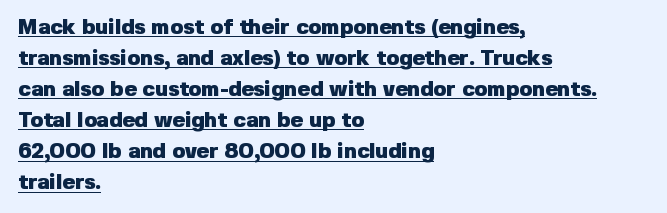
{"italic": "no", "bold": "yes", "underline": "yes", "align": "left", "line_spacing": "normal", "line_spacing_ratio": 1.48, "letter_spacing": "normal", "letter_spacing_em": 0.0, "glyph_px": 21}
